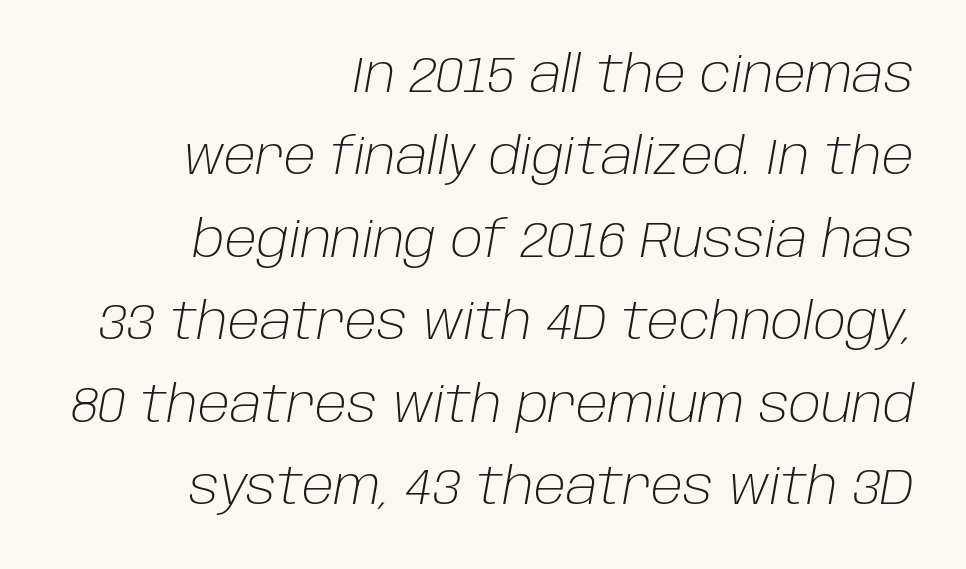
The letters look calm and open, with moderate or lighter stems. Words appear dense and cohesive because spacing is normal. Proportional: the letters do not fall into vertical columns. The setting favours the right margin, as signatures and pull-quotes sometimes do.
